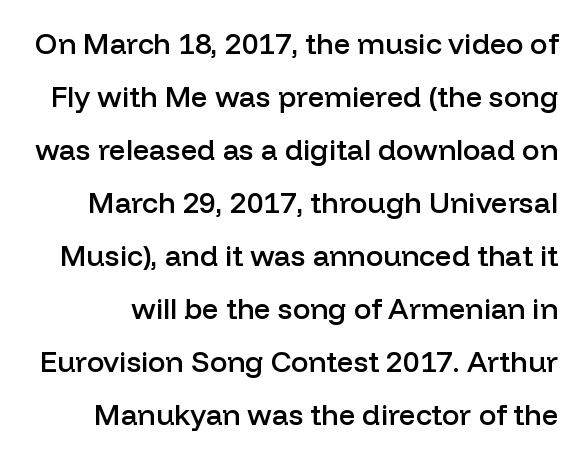
{"serif": "no", "italic": "no", "bold": "semi", "weight": "semibold", "width": "normal", "stroke_contrast": "low", "x_height": "medium", "monospaced": "no", "underline": "no", "line_spacing_ratio": 1.83, "letter_spacing": "normal", "letter_spacing_em": 0.0, "glyph_px": 29}
